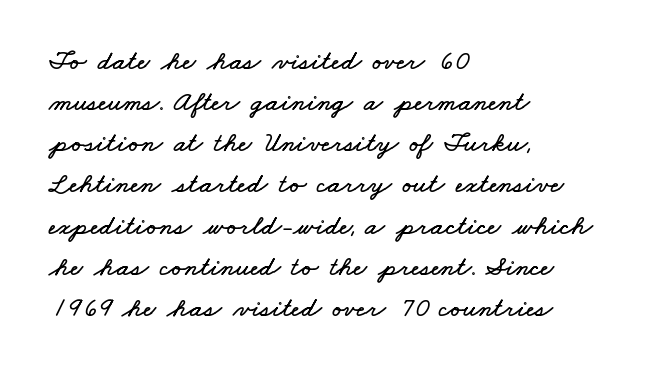
{"width": "wide", "stroke_contrast": "low", "x_height": "small", "monospaced": "no", "underline": "no", "align": "left", "line_spacing": "normal", "line_spacing_ratio": 1.47, "letter_spacing": "normal", "letter_spacing_em": 0.0, "glyph_px": 28}
